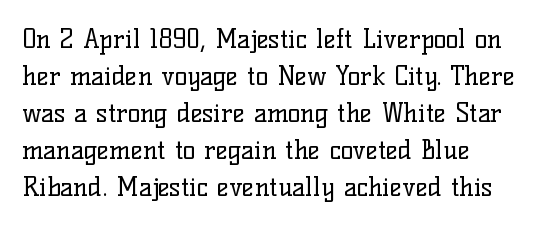
Q: Is the text bold? A: No.
Q: Is the text italic (slanted)? A: No, it is upright.
Q: Is the text underlined? A: No.
Q: How is the paragraph aligned? A: Left-aligned.
Q: Is the spacing between letters normal or unusually wide? A: Normal.
Q: Is the spacing between lines tight, normal or loose? A: Normal.
